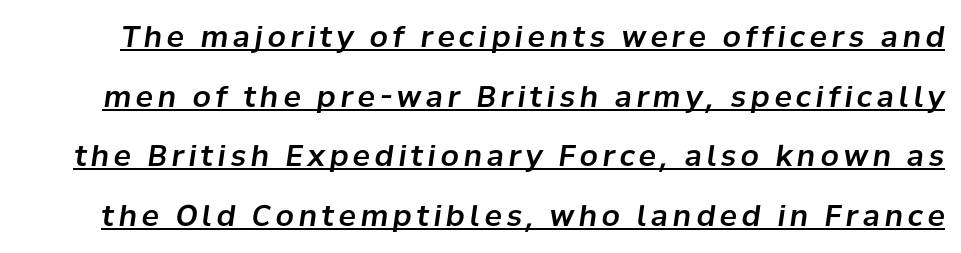
{"italic": "yes", "lean": "right", "slant_degrees": 8, "width": "normal", "stroke_contrast": "low", "x_height": "medium", "monospaced": "no", "underline": "yes", "line_spacing": "loose", "line_spacing_ratio": 2.06, "glyph_px": 29}
